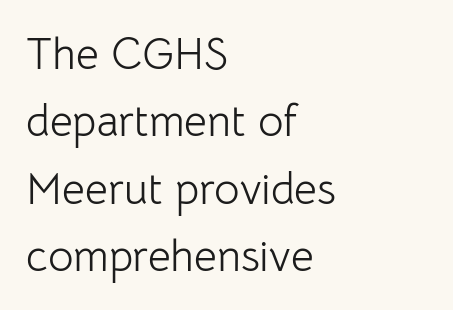
Q: Is the text bold? A: No.
Q: Is the text italic (slanted)? A: No, it is upright.
Q: Is the typeface a serif or a sans-serif typeface? A: Sans-serif.
Q: Is the text underlined? A: No.
Q: How is the paragraph aligned? A: Left-aligned.
Q: Is the spacing between letters normal or unusually wide? A: Normal.
Q: Is the spacing between lines tight, normal or loose? A: Normal.
Q: Width (condensed, normal, or wide)? A: Normal.
Q: Stroke contrast? A: Low.
Q: x-height? A: Medium.
Q: Monospaced? A: No.
